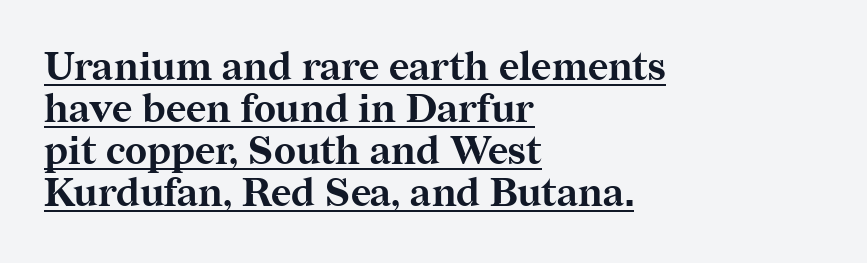
Words appear dense and cohesive because spacing is normal. Students, this is bold: see how much ink each stroke carries. The compositor pushed each line to the left boundary. It's the straight-up-and-down kind of type. In terms of letterform style, serifs are clearly present. The face used here is proportionally spaced, like ordinary book or web type.
